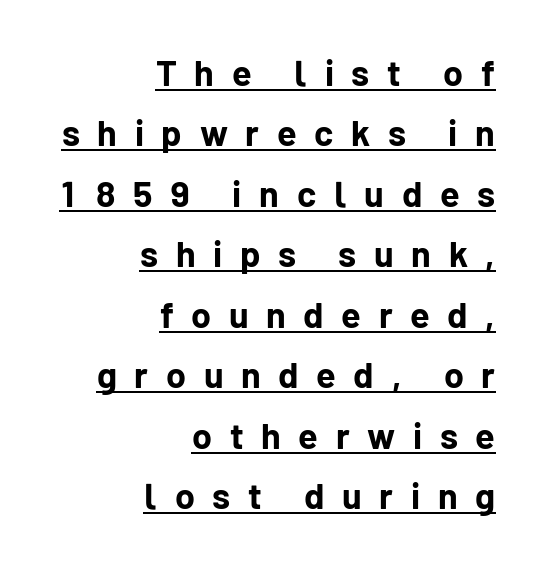
The rag falls on the left side of this text block. Is this a fixed-width face? No — the glyphs have proportional, varying widths. Loose tracking; the words dissolve into strings of separated letters. Every character sits straight up, as roman type does. The rendering uses the underline text-decoration. Note: no serifs on the glyphs.
